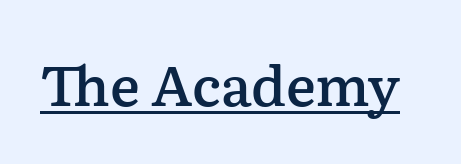
Varying glyph widths throughout — classic text-font behaviour. Old-style or modern, the face here clearly has serifs. Observe the ordinary spacing: letters are neighbours, not strangers. In terms of weight, the rendering is demibold, just under bold. Beneath each row of characters lies a ruled line. If you drew a line through each stem, it would be perfectly vertical.
